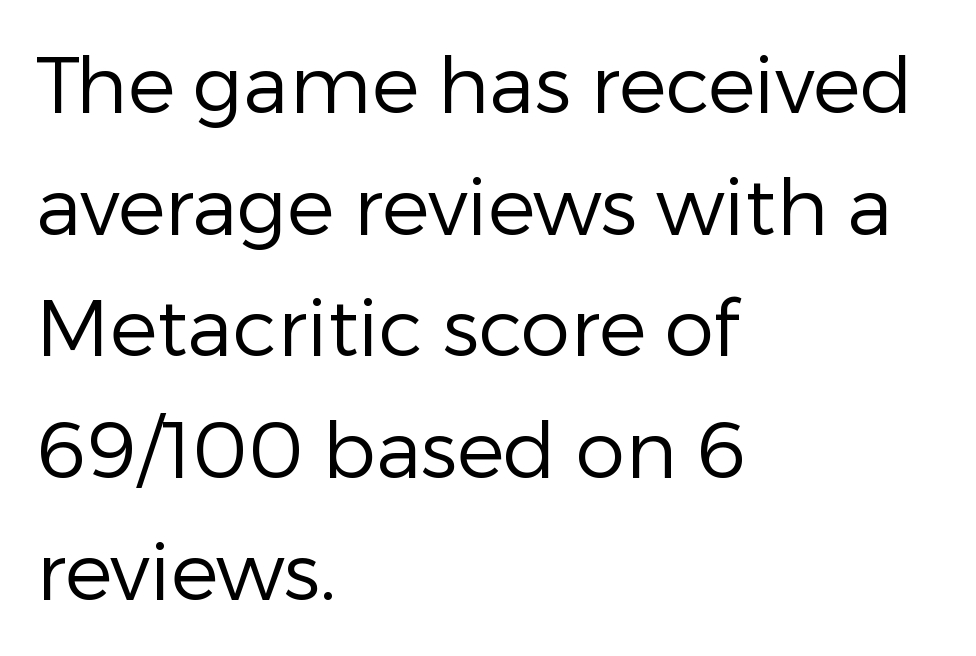
Q: Is the text bold? A: No.
Q: Is the text italic (slanted)? A: No, it is upright.
Q: Is the typeface a serif or a sans-serif typeface? A: Sans-serif.
Q: Is the text underlined? A: No.
Q: How is the paragraph aligned? A: Left-aligned.
Q: Is the spacing between letters normal or unusually wide? A: Normal.
Q: Is the spacing between lines tight, normal or loose? A: Normal.
Q: Width (condensed, normal, or wide)? A: Normal.
Q: Stroke contrast? A: Low.
Q: x-height? A: Medium.
Q: Monospaced? A: No.
